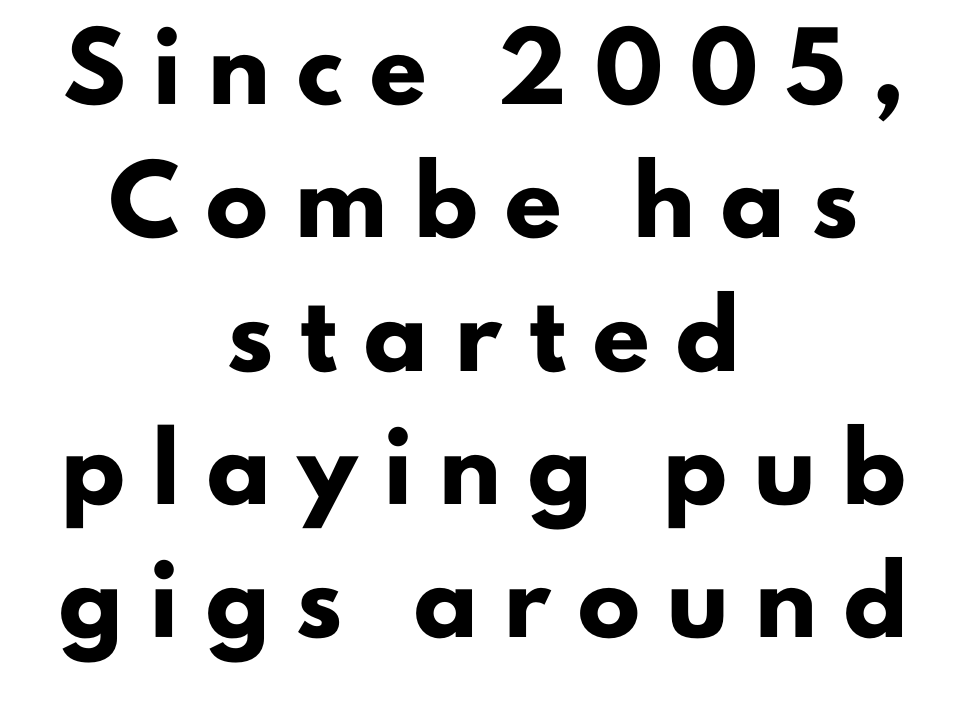
{"serif": "no", "italic": "no", "bold": "yes", "weight": "heavy", "width": "normal", "stroke_contrast": "low", "x_height": "small", "monospaced": "no", "underline": "no", "align": "center", "line_spacing": "loose", "line_spacing_ratio": 2.15, "letter_spacing": "wide", "letter_spacing_em": 0.44, "glyph_px": 62}
